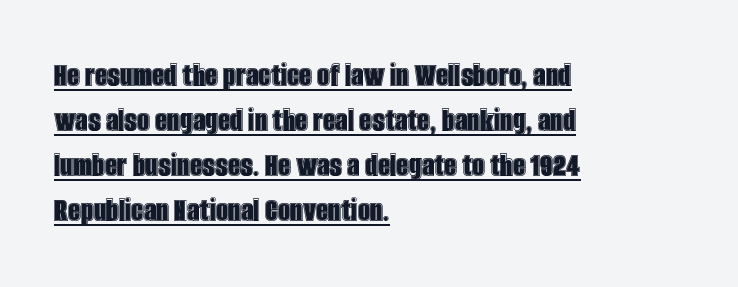
Q: Is the text italic (slanted)? A: No, it is upright.
Q: Is the text underlined? A: Yes.
Q: How is the paragraph aligned? A: Left-aligned.
Q: Is the spacing between letters normal or unusually wide? A: Normal.
Q: Is the spacing between lines tight, normal or loose? A: Normal.
Q: Width (condensed, normal, or wide)? A: Condensed.
Q: x-height? A: Large.
Q: Monospaced? A: No.
